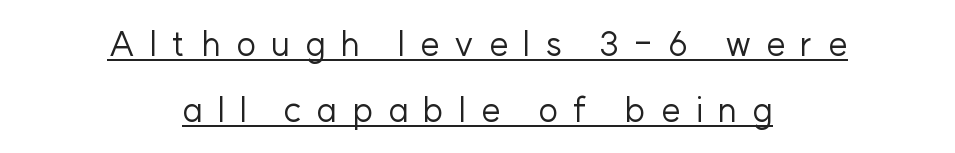
Teacher's note: observe the equal gaps on both sides — that is centered alignment. The specimen includes a rule beneath the text block's lines. The lettering holds an erect, upright posture throughout. Stroke mass is kept to a normal reading level or below. In terms of letterform style, serifs are entirely absent. Notice the wide empty band between every row — that's loose leading.
